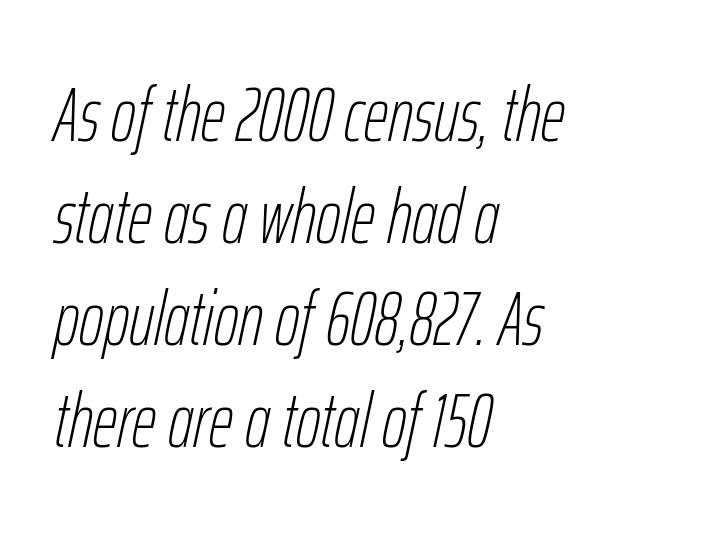
Compared with a typical body face, this is equally light or lighter still. How would I describe the line gaps? Plain and ordinary. The face used here is rendered with its standard letterfit. Lines of text with bare space underneath.
